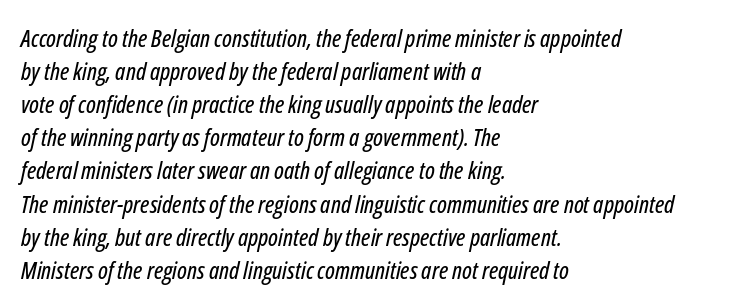
Q: Is the text italic (slanted)? A: Yes, it leans right by about 12 degrees.
Q: Is the text underlined? A: No.
Q: How is the paragraph aligned? A: Left-aligned.
Q: Is the spacing between letters normal or unusually wide? A: Normal.
Q: Is the spacing between lines tight, normal or loose? A: Normal.
